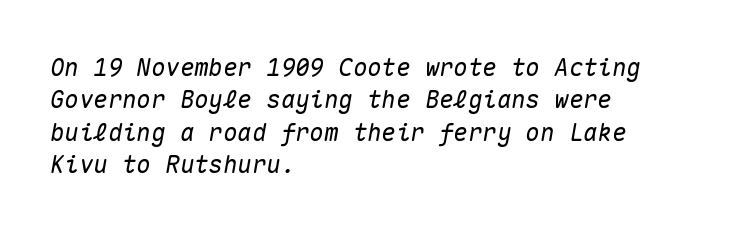
You could call the tracking neutral — neither tight nor loose. The space directly below the letters is spotless. These lines sit exactly where default settings would place them. The rag falls on the right side of this text block. Would a proofreader flag this as italicized? Yes.
